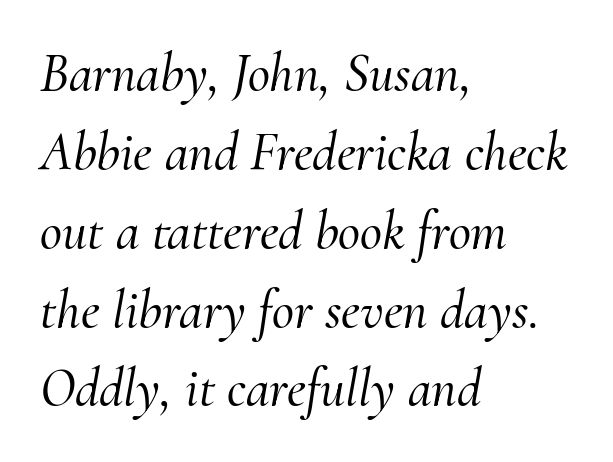
Look at the bottom of the vertical strokes: they flare into serifs here. The letterforms sit shoulder to shoulder at normal distance. The axis of the letterforms is tilted away from vertical. Horizontally, the lines are justified to the leading edge only. Clear beneath every line of the passage. Is there much room between lines? A standard amount, neither cramped nor airy.
